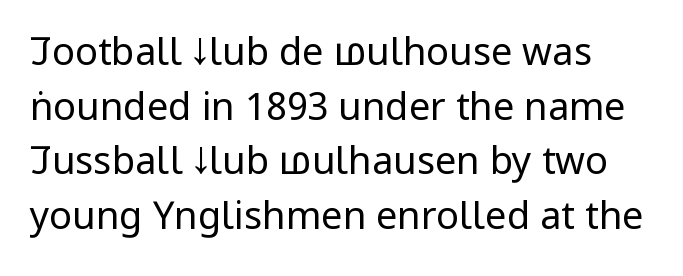
Note the varied advance widths — an 'i' is clearly narrower than an 'm'. Stroke thickness stays within the range of a standard reading face or lighter. Honestly, the row spacing looks completely unremarkable. Any mark beneath the type? The region is blank.
